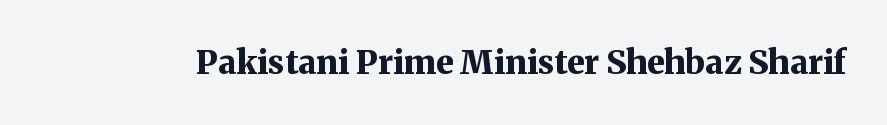
{"serif": "yes", "italic": "no", "bold": "yes", "weight": "bold", "width": "normal", "stroke_contrast": "medium", "x_height": "medium", "monospaced": "no", "underline": "no", "letter_spacing": "normal", "letter_spacing_em": 0.0, "glyph_px": 33}
